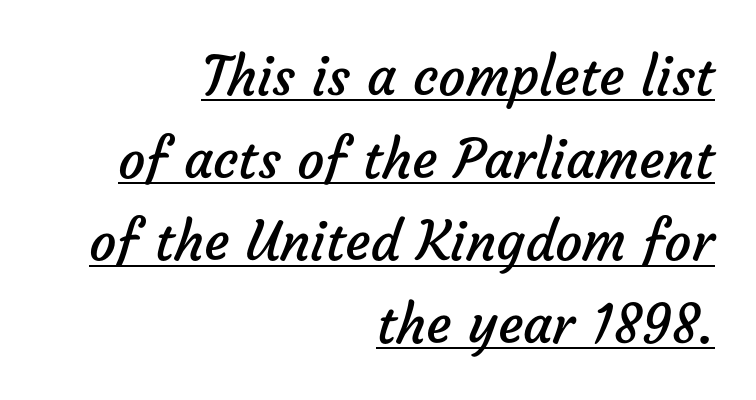
Q: Is the text bold? A: No.
Q: Is the typeface a serif or a sans-serif typeface? A: Sans-serif.
Q: Is the text underlined? A: Yes.
Q: How is the paragraph aligned? A: Right-aligned.
Q: Is the spacing between letters normal or unusually wide? A: Normal.
Q: Is the spacing between lines tight, normal or loose? A: Normal.
Q: Width (condensed, normal, or wide)? A: Normal.
Q: Stroke contrast? A: Low.
Q: x-height? A: Medium.
Q: Monospaced? A: No.
